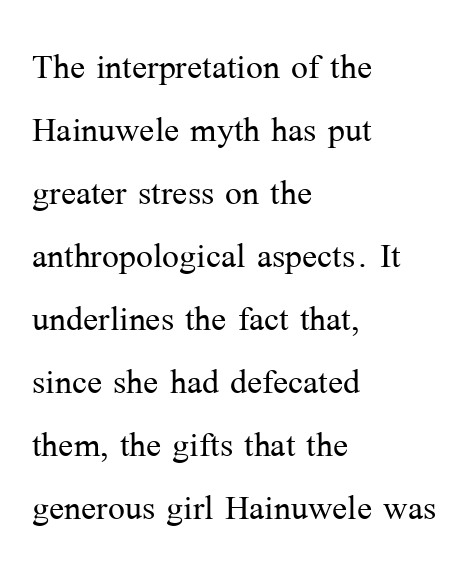
{"serif": "yes", "italic": "no", "bold": "no", "weight": "light", "width": "normal", "stroke_contrast": "medium", "x_height": "medium", "monospaced": "no", "underline": "no", "align": "left", "line_spacing": "normal", "line_spacing_ratio": 1.4, "letter_spacing": "normal", "letter_spacing_em": 0.0, "glyph_px": 45}
